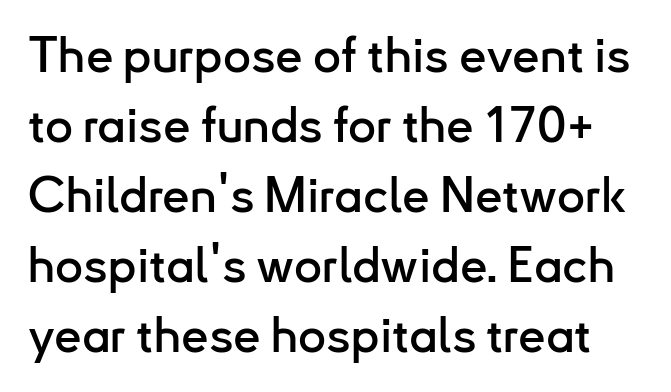
The glyphs are unaccompanied by any horizontal stroke below them. Look at the bottom of the vertical strokes: they stop flat, with no serifs. Inter-character spacing is left at the font's built-in metrics. These lines were composed using upright roman letters. The block of text has a typical density, with ordinary space between rows.
